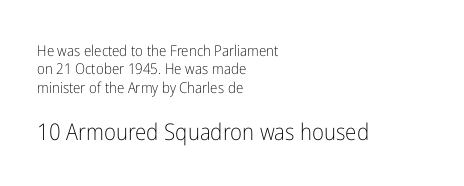
{"italic": "no", "bold": "no", "underline": "no", "align": "left", "line_spacing_ratio": 1.23, "letter_spacing": "normal", "letter_spacing_em": 0.0, "larger_block": "second", "size_ratio": 1.53, "glyph_px": 23}
